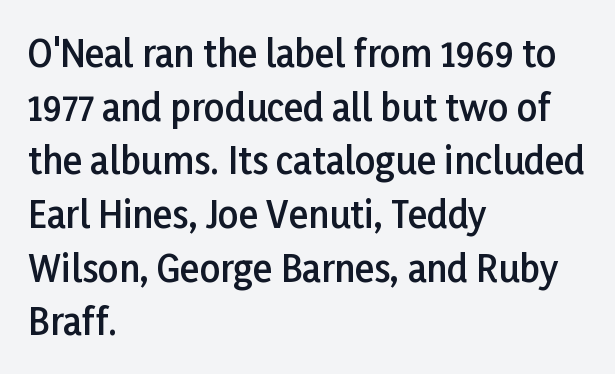
{"serif": "no", "italic": "no", "bold": "semi", "weight": "semibold", "width": "normal", "stroke_contrast": "low", "x_height": "medium", "monospaced": "no", "underline": "no", "align": "left", "line_spacing": "normal", "line_spacing_ratio": 1.49, "letter_spacing": "normal", "letter_spacing_em": 0.0, "glyph_px": 36}
